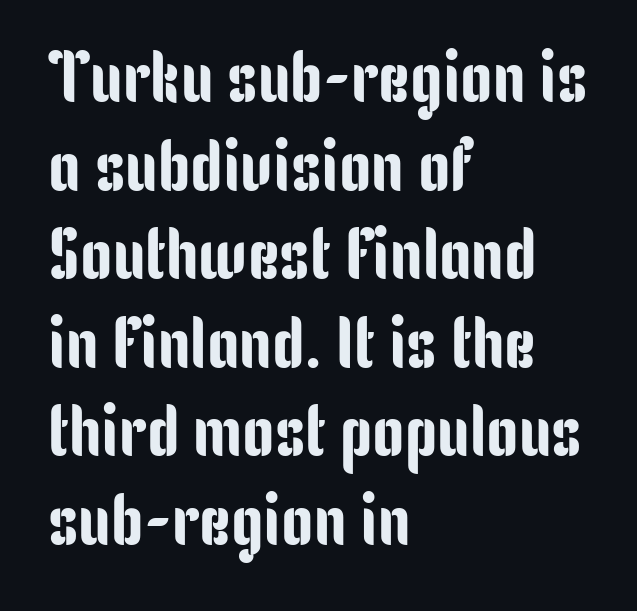
Glyph-to-glyph distance matches everyday printed text. The letters advance in unequal steps, a hallmark of proportional type. Beneath every word, the page is bare. Alignment: flush left. Is there any slant? The stems are plumb.
